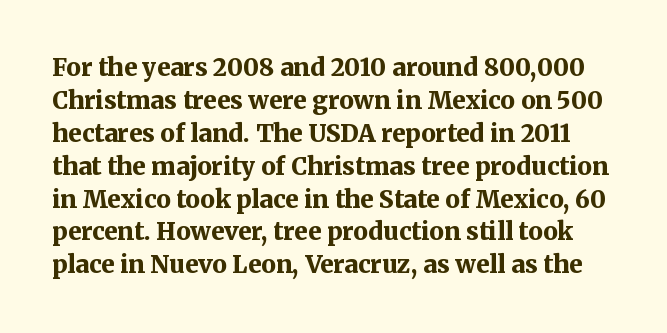
Q: Is the text bold? A: Yes.
Q: Is the text italic (slanted)? A: No, it is upright.
Q: Is the text underlined? A: No.
Q: Is the spacing between letters normal or unusually wide? A: Normal.
Q: Is the spacing between lines tight, normal or loose? A: Normal.
